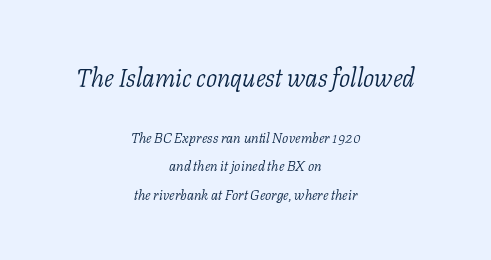
The image shows 25 px text type, italic (leaning right); set centered, loose line spacing (2.01x), normal letter spacing, not underlined; the first (top) block is 1.79x larger.
